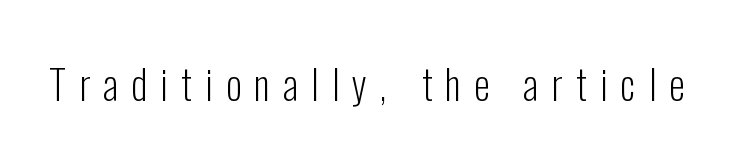
{"serif": "no", "italic": "no", "bold": "no", "weight": "light", "width": "condensed", "stroke_contrast": "low", "x_height": "medium", "monospaced": "no", "underline": "no", "letter_spacing": "wide", "letter_spacing_em": 0.33, "glyph_px": 40}
